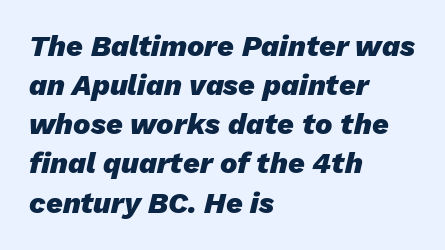
The strip under each line holds only bare page. There's an unmistakable incline to the writing here. Do the characters align in a grid? No, the font is proportional. Stroke thickness is high; the sample reads as a true bold. The passage shown stacks its lines at a standard gap. Where is the straight margin? On the left.
